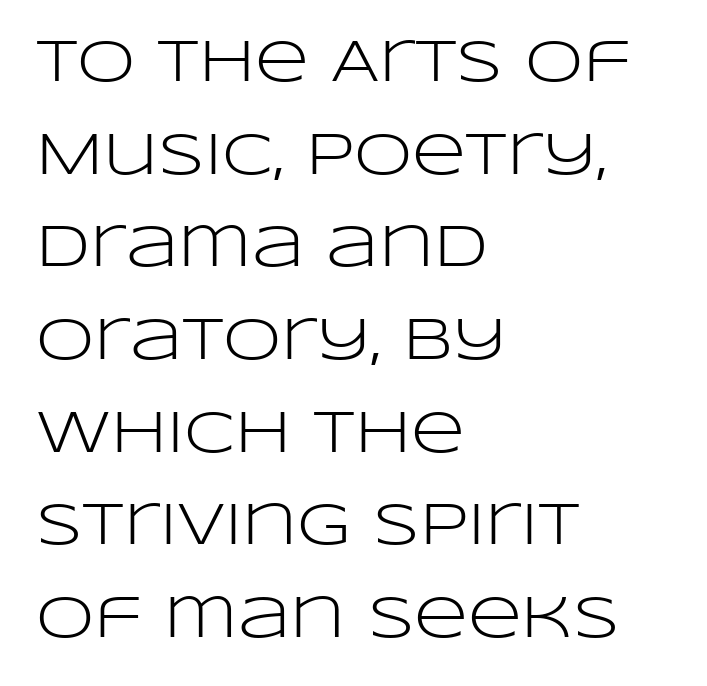
Look at the bottom of the vertical strokes: they stop flat, with no serifs. Is the stroke heavy? The answer is a plain regular-or-lighter. These lines sit exactly where default settings would place them. The rendering anchors every line to the left-hand side. The lettering holds an erect, upright posture throughout.
